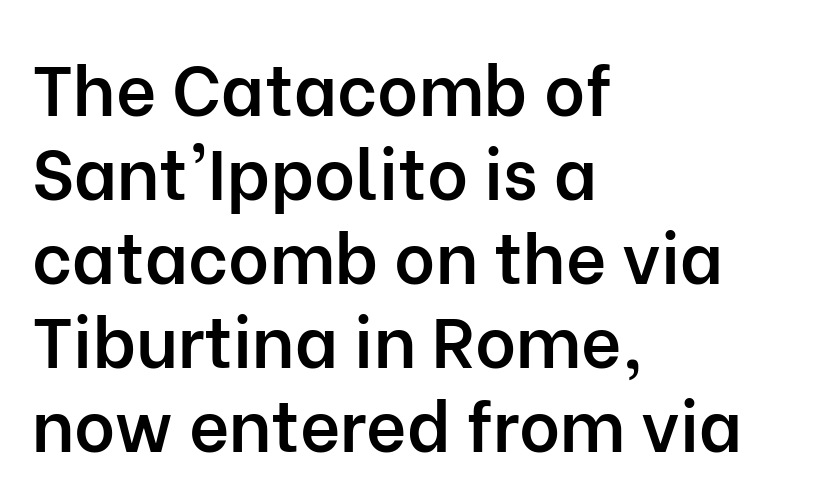
{"serif": "no", "italic": "no", "bold": "semi", "weight": "semibold", "width": "normal", "stroke_contrast": "low", "x_height": "medium", "monospaced": "no", "underline": "no", "align": "left", "line_spacing_ratio": 1.2, "letter_spacing": "normal", "letter_spacing_em": 0.0, "glyph_px": 70}
